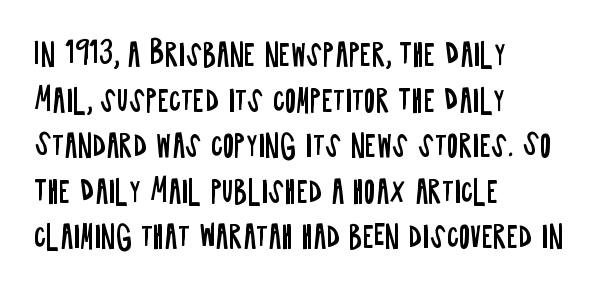
Words appear dense and cohesive because spacing is normal. Typeset ragged right — the left edge is the straight one. No heavy texture on the line: the type isn't bold. The rendering uses natural spacing where letterforms have individual widths. Do the letters lean? They stand straight. Leading: standard.
